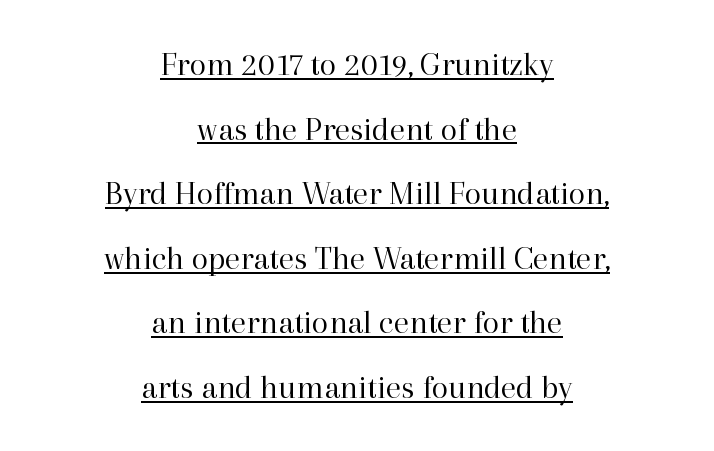
The image shows 34 px regular-weight serif type, upright; set centered, loose line spacing (1.9x), normal letter spacing, underlined; high stroke contrast and a medium x-height.
